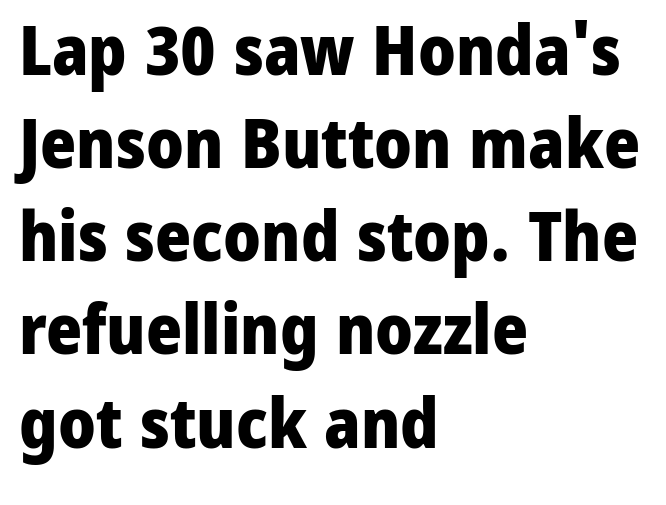
Q: Is the text bold? A: Yes.
Q: Is the text italic (slanted)? A: No, it is upright.
Q: Is the typeface a serif or a sans-serif typeface? A: Sans-serif.
Q: Is the text underlined? A: No.
Q: How is the paragraph aligned? A: Left-aligned.
Q: Is the spacing between letters normal or unusually wide? A: Normal.
Q: Is the spacing between lines tight, normal or loose? A: Normal.
Q: Width (condensed, normal, or wide)? A: Normal.
Q: Stroke contrast? A: Low.
Q: x-height? A: Medium.
Q: Monospaced? A: No.
